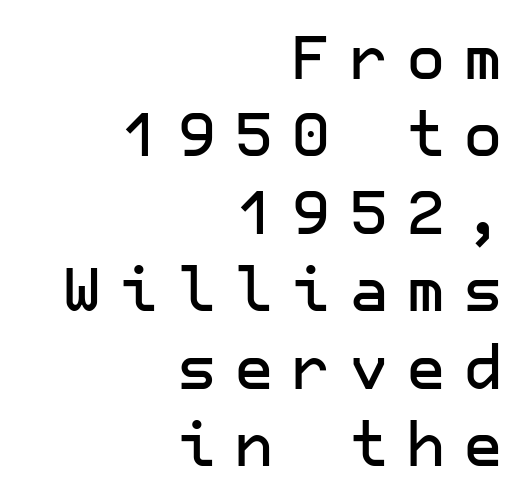
Bare-footed words on every line. Unlike italic type, these characters show no tilt at all. The lines sit at an ordinary, default distance from one another. The passage shown has open, widely tracked lettering throughout. A student would call this right alignment; a typographer would say flush right, rag left.
